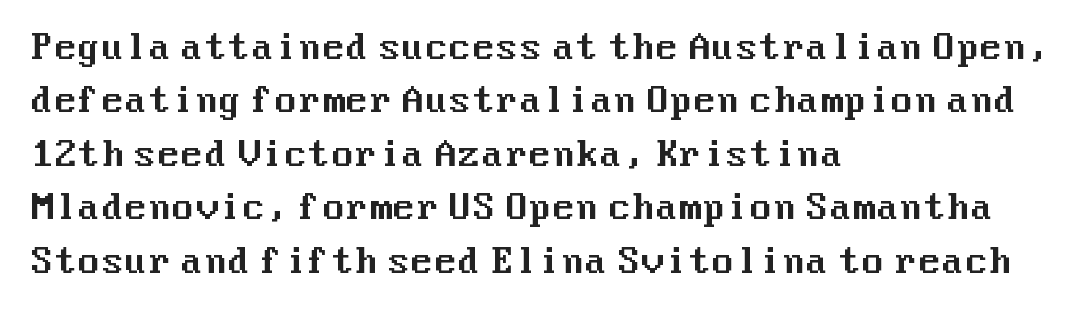
Q: Is the text italic (slanted)? A: No, it is upright.
Q: Is the typeface a serif or a sans-serif typeface? A: Sans-serif.
Q: Is the text underlined? A: No.
Q: How is the paragraph aligned? A: Left-aligned.
Q: Is the spacing between letters normal or unusually wide? A: Normal.
Q: Is the spacing between lines tight, normal or loose? A: Normal.
Q: Width (condensed, normal, or wide)? A: Normal.
Q: Stroke contrast? A: Medium.
Q: x-height? A: Medium.
